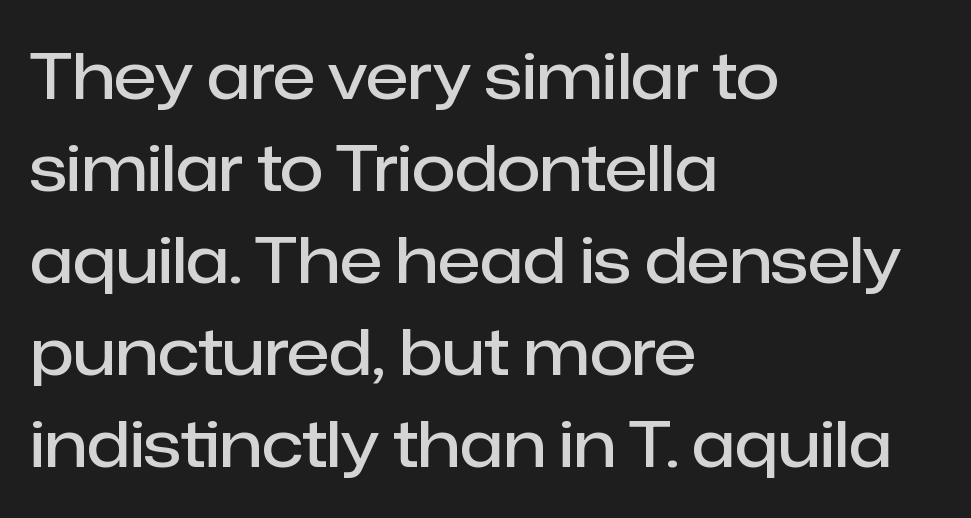
A roman cut, with each character standing at attention. This is sans-serif lettering, the kind often seen on screens and signage. Glance below the letters and you will spot only blank space. Regarding leading, the lines here are spaced in the standard way. The passage shown is semibold, sitting just below true bold.
